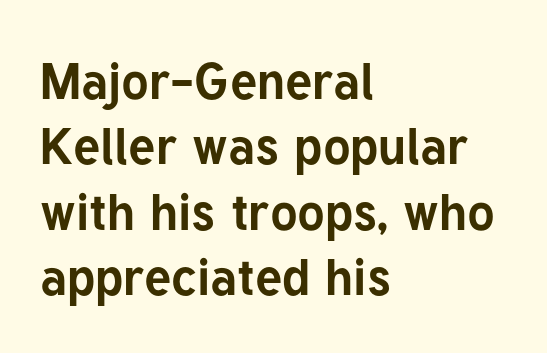
{"serif": "no", "italic": "no", "bold": "yes", "weight": "bold", "width": "normal", "stroke_contrast": "low", "x_height": "medium", "monospaced": "no", "underline": "no", "align": "left", "line_spacing": "normal", "line_spacing_ratio": 1.28, "letter_spacing": "normal", "letter_spacing_em": 0.0, "glyph_px": 51}
